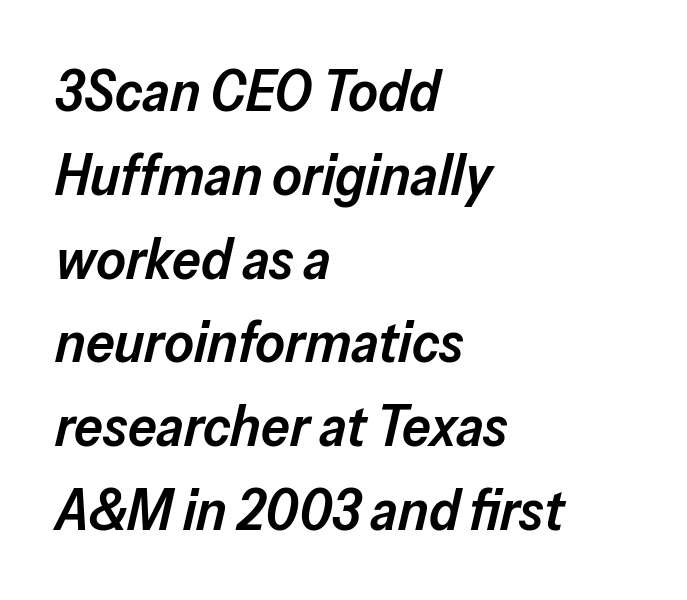
{"italic": "yes", "lean": "right", "slant_degrees": 13, "bold": "semi", "weight": "semibold", "width": "normal", "stroke_contrast": "low", "x_height": "medium", "monospaced": "no", "underline": "no", "align": "left", "line_spacing": "normal", "line_spacing_ratio": 1.47, "letter_spacing": "normal", "letter_spacing_em": 0.0, "glyph_px": 57}
